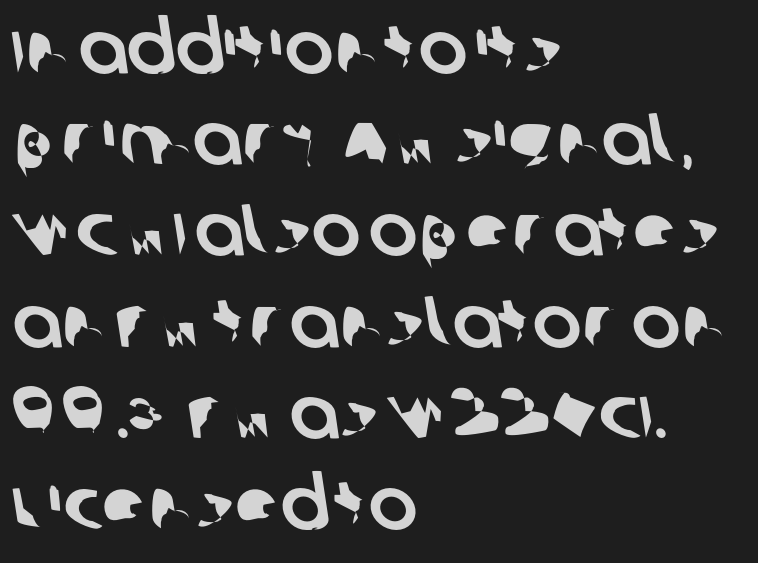
The image shows 73 px sans-serif type; set left-aligned, normal line spacing (1.25x), normal letter spacing, not underlined; low stroke contrast and a large x-height.
